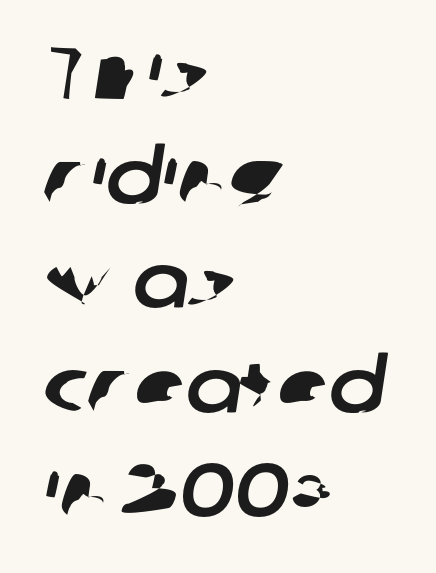
This rendering employs a face without finishing strokes, i.e., a sans-serif. Here the glyphs are tracked normally, forming tight word shapes. Leftover space on each line is placed entirely after the last word. Plain, unruled lines of type. The line-height multiplier appears to be the usual default.
